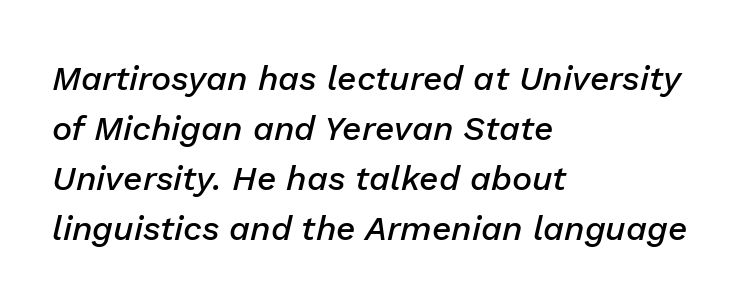
Slanted lettering throughout. Quick note: underline off. Caption: semibold face, moderately heavy strokes. The letters sit at their default tracking, neither squeezed nor spread.
